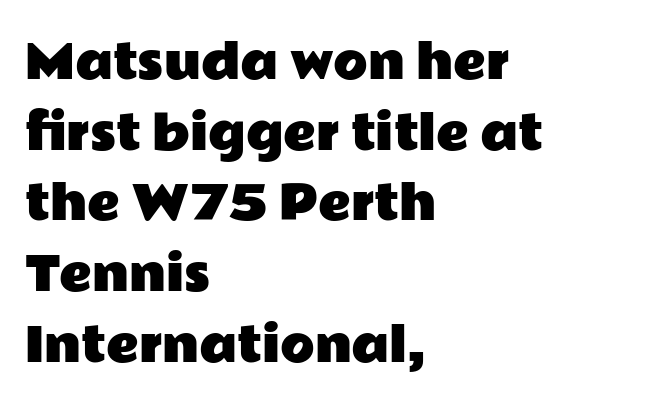
{"serif": "no", "italic": "no", "width": "wide", "stroke_contrast": "low", "x_height": "medium", "monospaced": "no", "underline": "no", "align": "left", "line_spacing": "normal", "line_spacing_ratio": 1.57, "letter_spacing": "normal", "letter_spacing_em": 0.0, "glyph_px": 45}
